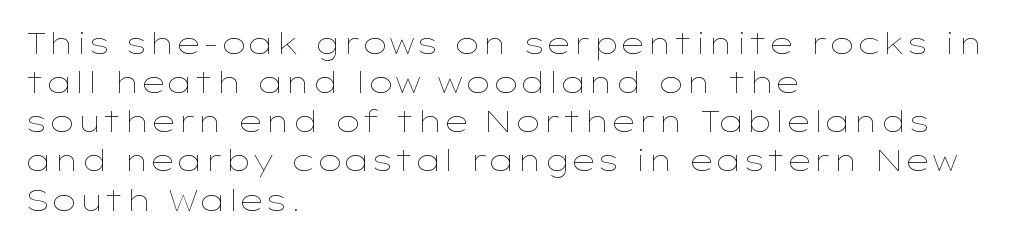
The image shows 29 px thin, wide type, upright; set left-aligned, normal line spacing (1.35x), normal letter spacing, not underlined; low stroke contrast and a medium x-height.
